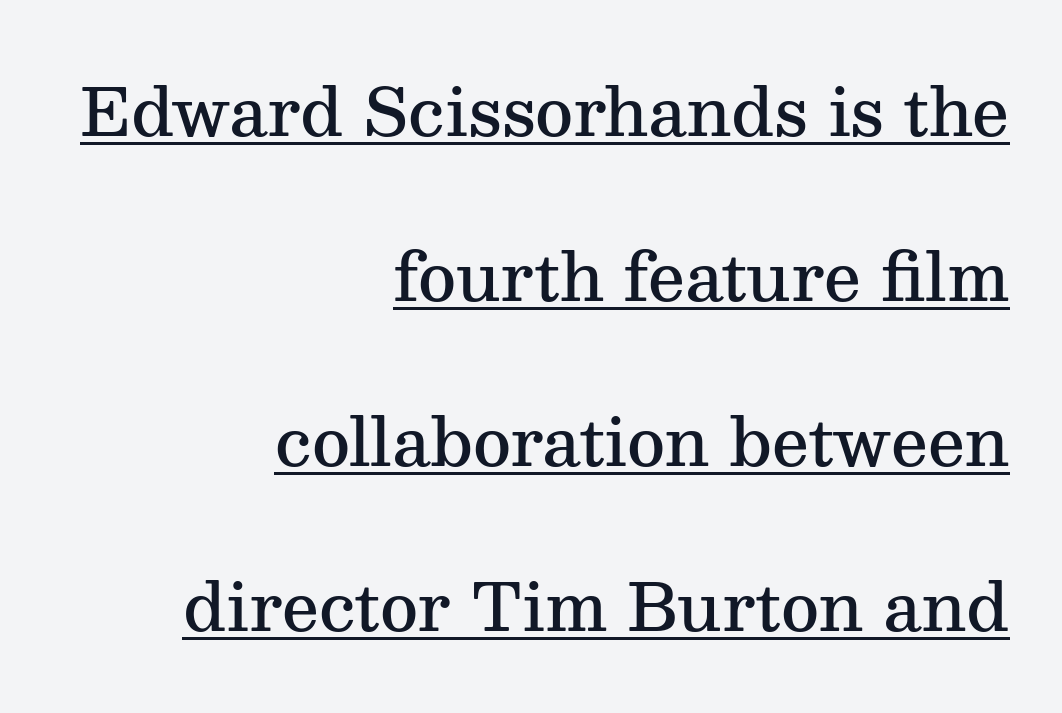
One glance says open: line gaps are wider than usual. The letters sit at their default tracking, neither squeezed nor spread. Each letter keeps its own natural width here, so spacing adapts to shape. Weight check: semibold — heavier than regular, not quite bold.
